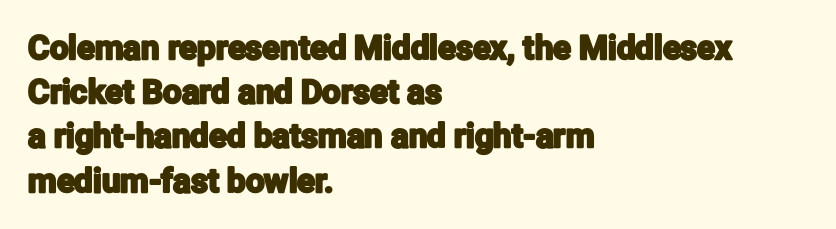
Q: Is the text italic (slanted)? A: No, it is upright.
Q: Is the typeface a serif or a sans-serif typeface? A: Sans-serif.
Q: Is the text underlined? A: No.
Q: How is the paragraph aligned? A: Left-aligned.
Q: Is the spacing between letters normal or unusually wide? A: Normal.
Q: Is the spacing between lines tight, normal or loose? A: Normal.
Q: Width (condensed, normal, or wide)? A: Condensed.
Q: Stroke contrast? A: Low.
Q: x-height? A: Medium.
Q: Monospaced? A: No.
